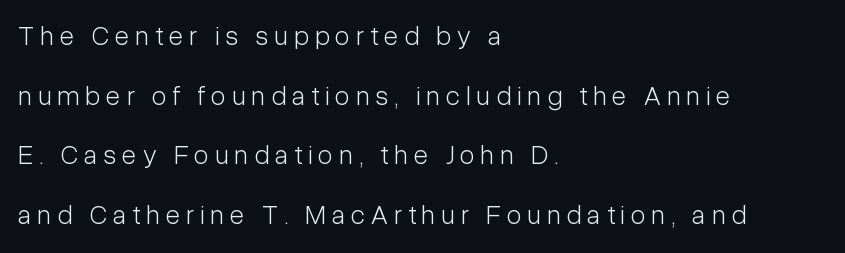
The block of text is sparse from top to bottom, with ample space between rows. The lines are quadded left. Short note: letters widely spaced. Bold? No — there's no thickening of the strokes. Quick note: not italic, upright.
